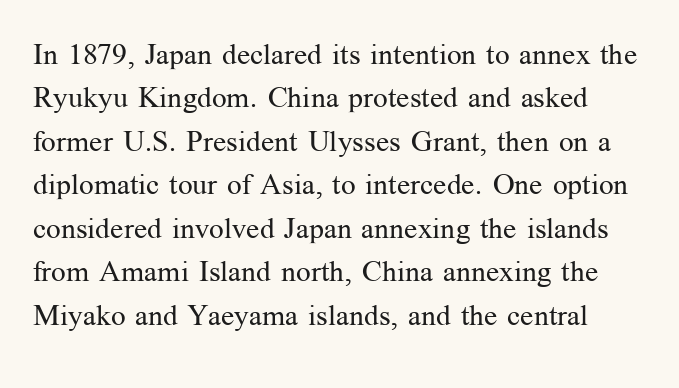
{"serif": "yes", "italic": "no", "bold": "no", "weight": "regular", "width": "normal", "stroke_contrast": "medium", "x_height": "medium", "monospaced": "no", "underline": "no", "line_spacing": "normal", "line_spacing_ratio": 1.5, "letter_spacing": "normal", "letter_spacing_em": 0.0, "glyph_px": 29}
